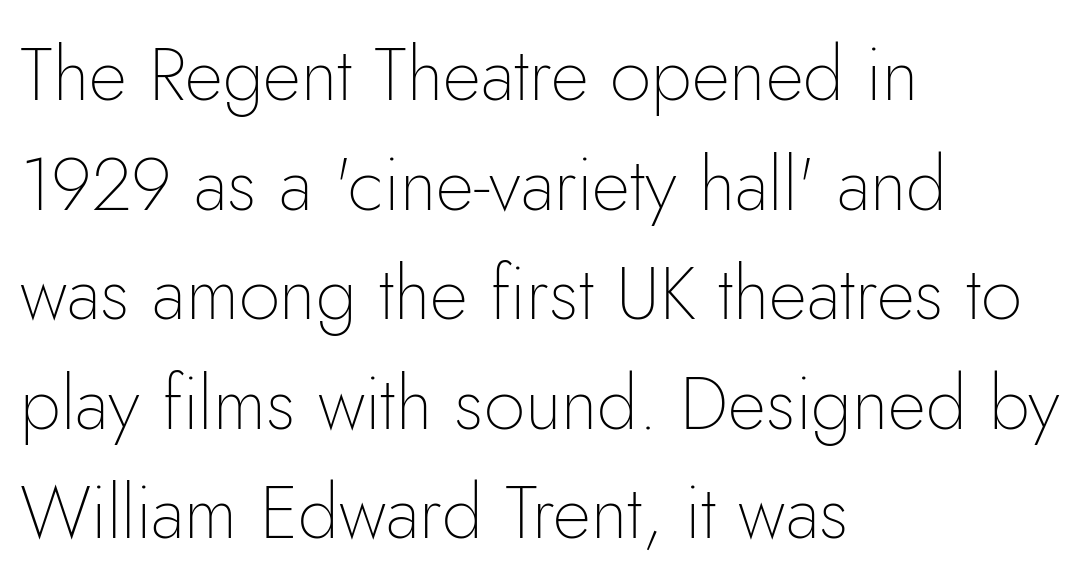
Regarding leading, the lines here are spaced in the standard way. Nobody drew a line under any word here. Posture: vertical. Does the type have serifs? No, each stem ends abruptly.
